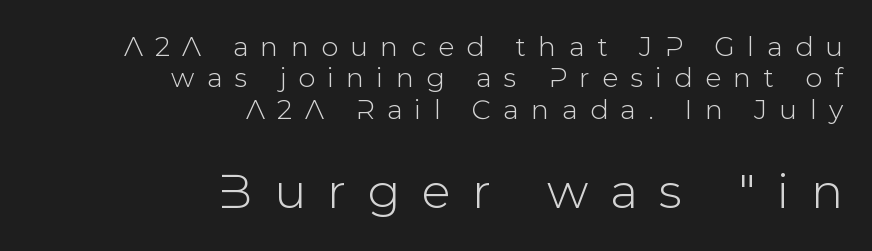
Q: Is the text italic (slanted)? A: No, it is upright.
Q: Is the typeface a serif or a sans-serif typeface? A: Sans-serif.
Q: Is the text underlined? A: No.
Q: How is the paragraph aligned? A: Right-aligned.
Q: Is the spacing between letters normal or unusually wide? A: Unusually wide.
Q: Which block of text is set in a larger size, the first (top) or the second (bottom)? A: The second (bottom) one.
Q: Width (condensed, normal, or wide)? A: Normal.
Q: Stroke contrast? A: Low.
Q: x-height? A: Medium.
Q: Monospaced? A: No.
